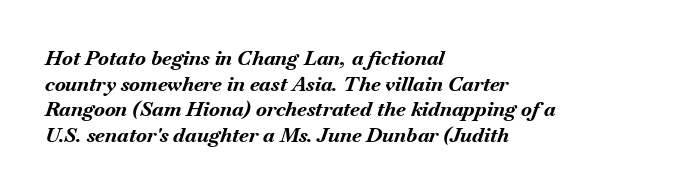
The image shows 20 px bold type, italic (leaning right); set left-aligned, normal line spacing (1.28x), normal letter spacing, not underlined.
